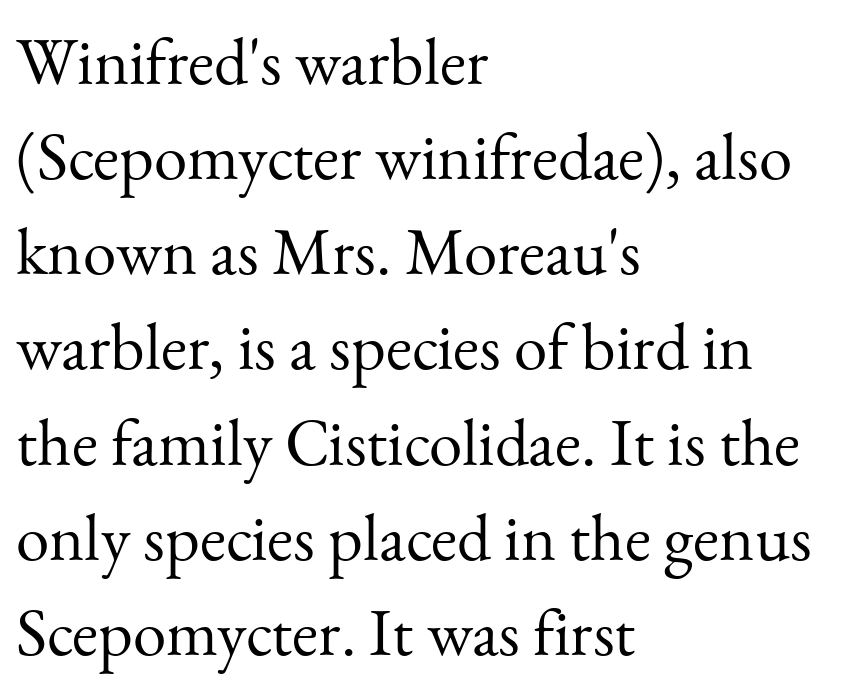
The font sits on the lighter half of the weight spectrum, regular included. The lettering holds an erect, upright posture throughout. You can tell from the footed stems that serif type was used. Varying glyph widths throughout — classic text-font behaviour. The passage shown stacks its lines at a standard gap. A clean baseline with only descenders dipping below it.
